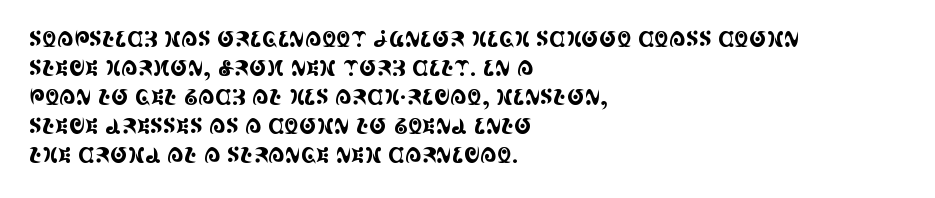
Does the leading feel generous? No, just average. Nobody touched the tracking dial on this one. This is the regular roman posture of the typeface. Visually the block forms a straight wall on the left and a jagged coastline on the right.
